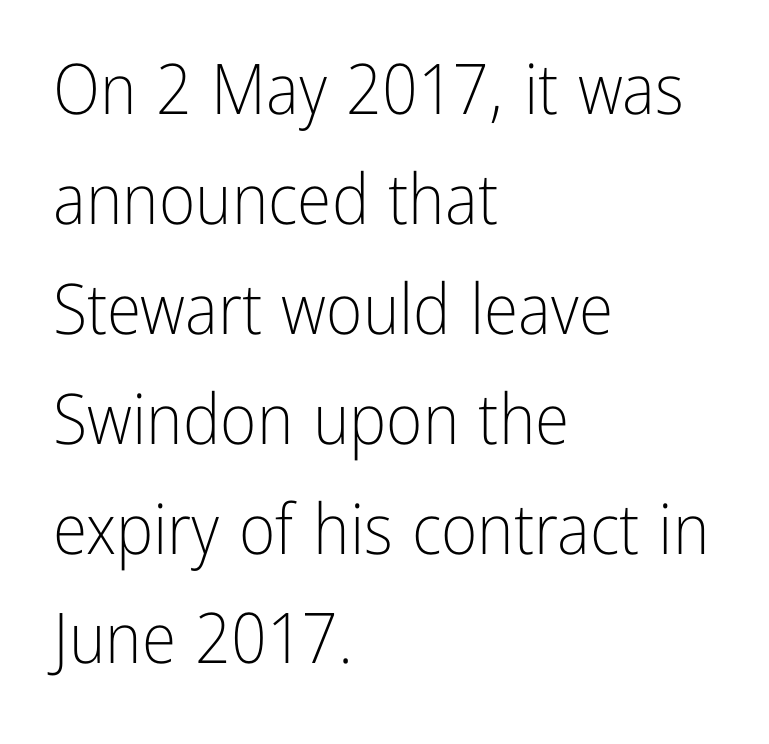
All the whitespace from short lines collects on the right. Do the characters align in a grid? No, the font is proportional. The block of text has a typical density, with ordinary space between rows. The font's upright variant was chosen for this text.
